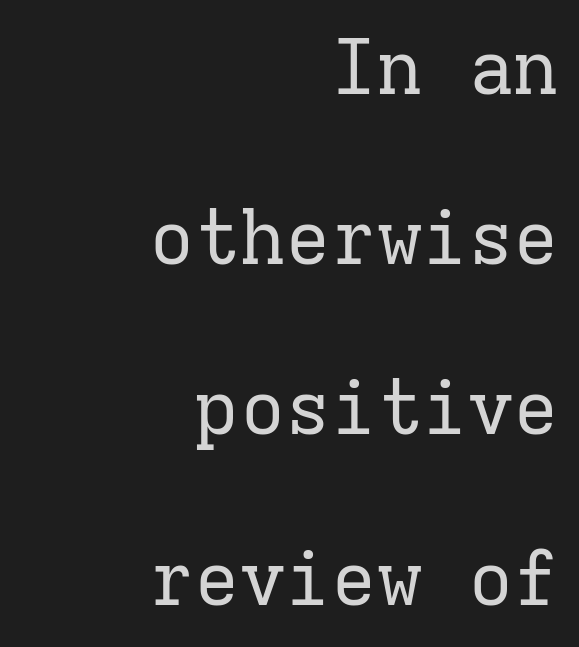
Q: Is the text bold? A: No.
Q: Is the text italic (slanted)? A: No, it is upright.
Q: Is the typeface a serif or a sans-serif typeface? A: Serif.
Q: Is the text underlined? A: No.
Q: How is the paragraph aligned? A: Right-aligned.
Q: Is the spacing between letters normal or unusually wide? A: Normal.
Q: Is the spacing between lines tight, normal or loose? A: Loose.
Q: Width (condensed, normal, or wide)? A: Normal.
Q: Stroke contrast? A: Low.
Q: x-height? A: Medium.
Q: Monospaced? A: Yes.
